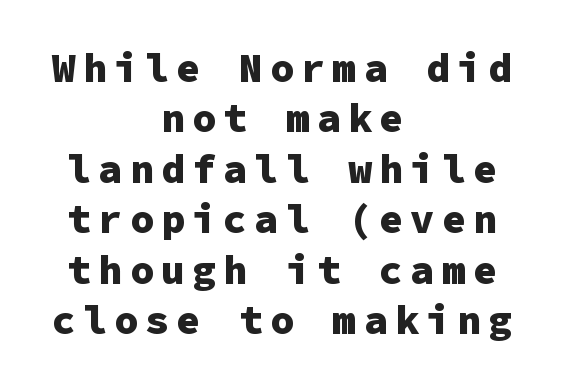
Quick note: interline space is typical. The zone under the glyphs is completely vacant. On the weight axis this lands at bold, roughly 700. This is roman type, the default non-slanted kind. Font category for this specimen: sans-serif. Monospaced: the letters line up in strict vertical columns.
